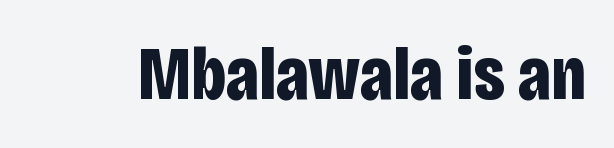
{"serif": "no", "italic": "no", "bold": "yes", "weight": "bold", "width": "condensed", "stroke_contrast": "low", "x_height": "large", "monospaced": "no", "underline": "no", "letter_spacing": "normal", "letter_spacing_em": 0.0, "glyph_px": 76}
